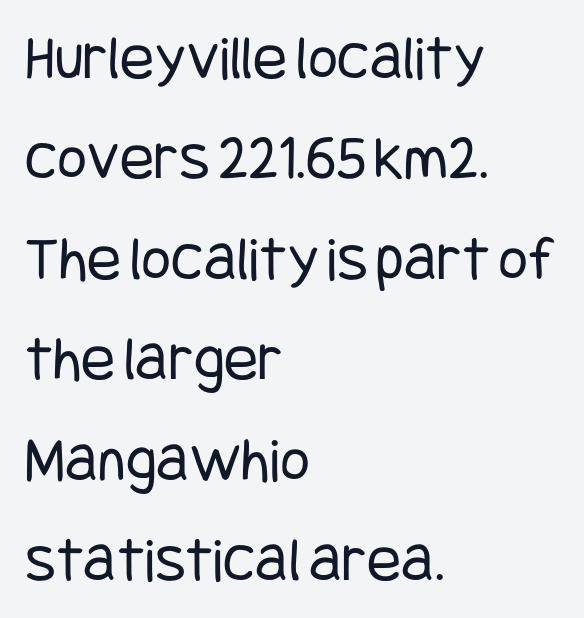
Q: Is the text bold? A: No.
Q: Is the text italic (slanted)? A: No, it is upright.
Q: Is the typeface a serif or a sans-serif typeface? A: Sans-serif.
Q: Is the text underlined? A: No.
Q: How is the paragraph aligned? A: Left-aligned.
Q: Is the spacing between letters normal or unusually wide? A: Normal.
Q: Is the spacing between lines tight, normal or loose? A: Normal.
Q: Width (condensed, normal, or wide)? A: Condensed.
Q: Stroke contrast? A: Low.
Q: x-height? A: Large.
